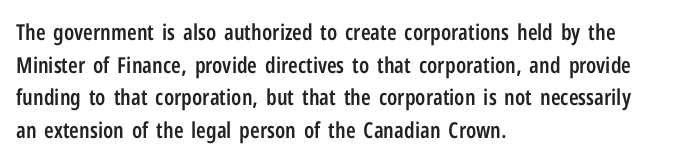
The image shows 22 px text type, upright; set left-aligned, normal line spacing (1.48x), normal letter spacing, not underlined.
